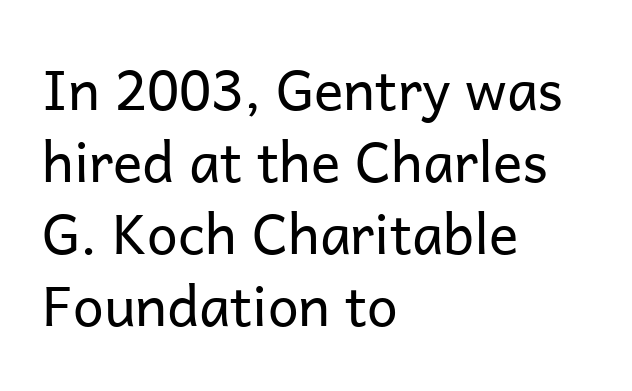
{"serif": "no", "italic": "no", "bold": "no", "weight": "regular", "width": "normal", "stroke_contrast": "low", "x_height": "medium", "monospaced": "no", "underline": "no", "align": "left", "line_spacing": "normal", "line_spacing_ratio": 1.31, "letter_spacing": "normal", "letter_spacing_em": 0.0, "glyph_px": 55}
